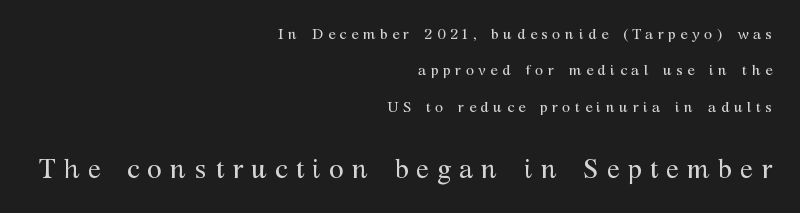
{"italic": "no", "bold": "no", "underline": "no", "align": "right", "line_spacing": "loose", "line_spacing_ratio": 2.42, "letter_spacing": "wide", "letter_spacing_em": 0.3, "larger_block": "second", "size_ratio": 1.8, "glyph_px": 27}
